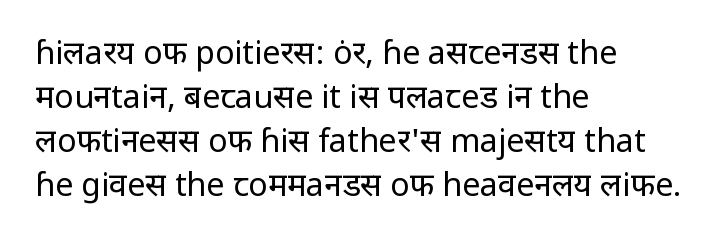
Q: Is the text bold? A: No.
Q: Is the text italic (slanted)? A: No, it is upright.
Q: Is the typeface a serif or a sans-serif typeface? A: Sans-serif.
Q: Is the text underlined? A: No.
Q: How is the paragraph aligned? A: Left-aligned.
Q: Is the spacing between letters normal or unusually wide? A: Normal.
Q: Is the spacing between lines tight, normal or loose? A: Normal.
Q: Width (condensed, normal, or wide)? A: Normal.
Q: Stroke contrast? A: Low.
Q: x-height? A: Medium.
Q: Monospaced? A: No.
